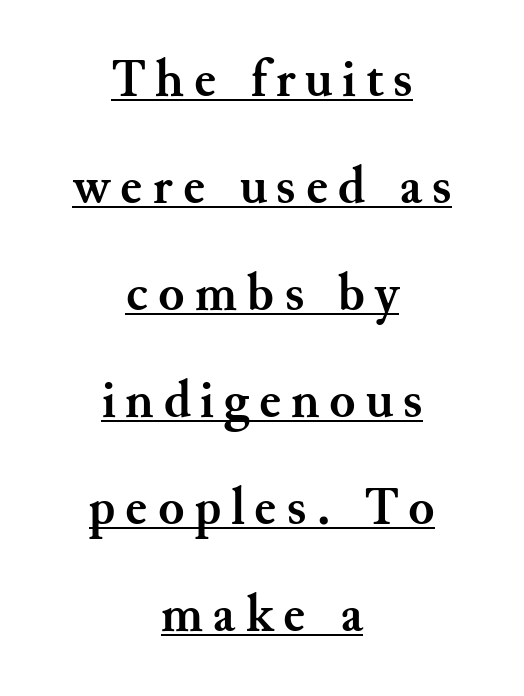
The image shows 53 px semibold serif type, upright; set centered, loose line spacing (2.02x), underlined; medium stroke contrast and a small x-height.
